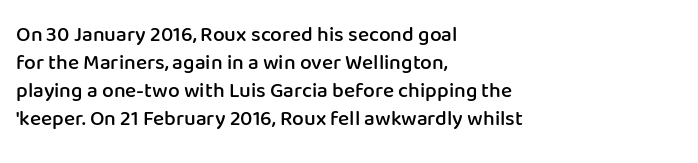
This is moderately heavy type, rendered in semibold. The baseline area is clear. The horizontal fit of the characters is conventional and even. Layout note: lines flush left.
